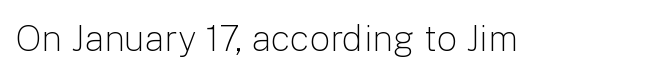
The image shows 36 px light sans-serif type, upright; set normal letter spacing, not underlined; low stroke contrast and a medium x-height.
